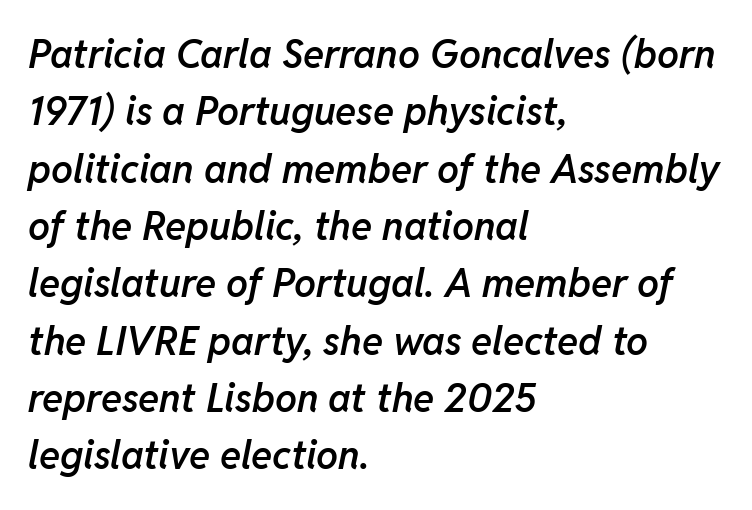
{"italic": "yes", "lean": "right", "slant_degrees": 11, "bold": "semi", "weight": "semibold", "width": "normal", "stroke_contrast": "low", "x_height": "medium", "monospaced": "no", "underline": "no", "align": "left", "line_spacing": "normal", "line_spacing_ratio": 1.47, "letter_spacing": "normal", "letter_spacing_em": 0.0, "glyph_px": 39}
